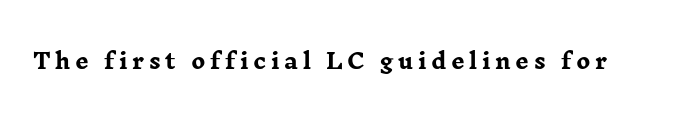
Q: Is the text bold? A: Yes.
Q: Is the text italic (slanted)? A: No, it is upright.
Q: Is the text underlined? A: No.
Q: Is the spacing between letters normal or unusually wide? A: Unusually wide.
